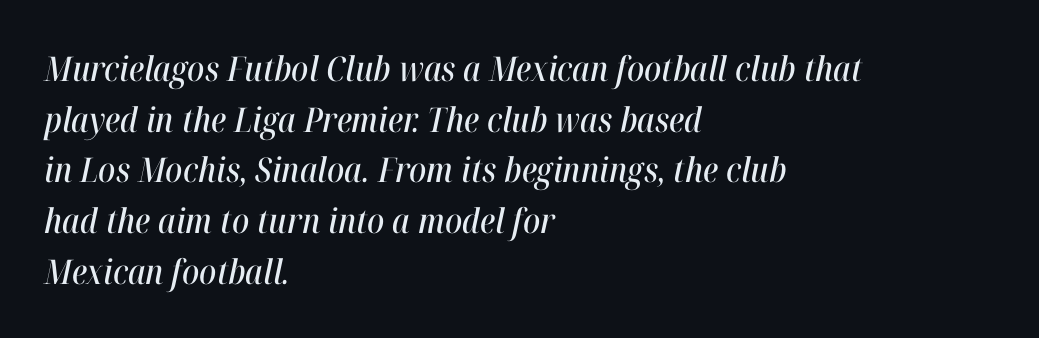
{"italic": "yes", "lean": "right", "slant_degrees": 12, "width": "condensed", "stroke_contrast": "high", "x_height": "medium", "monospaced": "no", "underline": "no", "align": "left", "line_spacing": "normal", "line_spacing_ratio": 1.49, "letter_spacing": "normal", "letter_spacing_em": 0.0, "glyph_px": 34}
